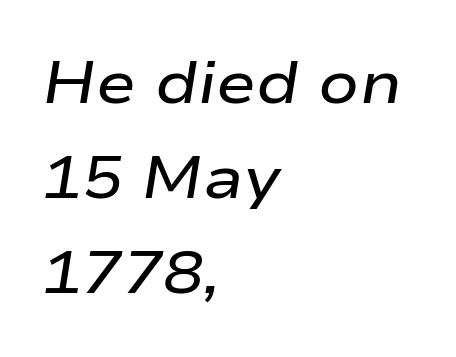
Q: Is the text bold? A: Semi-bold.
Q: Is the text italic (slanted)? A: Yes, it leans right by about 9 degrees.
Q: Is the text underlined? A: No.
Q: How is the paragraph aligned? A: Left-aligned.
Q: Is the spacing between letters normal or unusually wide? A: Normal.
Q: Is the spacing between lines tight, normal or loose? A: Normal.
Q: Width (condensed, normal, or wide)? A: Wide.
Q: Stroke contrast? A: Low.
Q: x-height? A: Medium.
Q: Monospaced? A: No.
